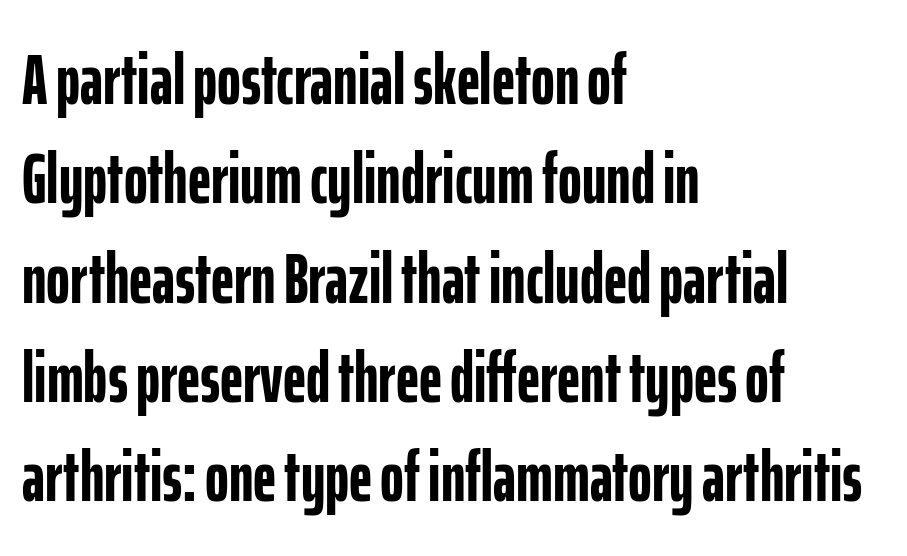
The image shows 72 px semibold, condensed sans-serif type, upright; set left-aligned, normal line spacing (1.38x), normal letter spacing, not underlined; low stroke contrast and a medium x-height.
